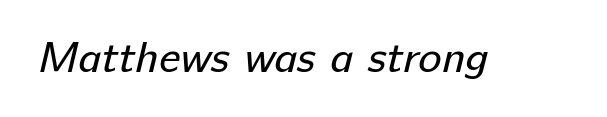
Q: Is the text bold? A: No.
Q: Is the typeface a serif or a sans-serif typeface? A: Sans-serif.
Q: Is the text underlined? A: No.
Q: Is the spacing between letters normal or unusually wide? A: Normal.
Q: Width (condensed, normal, or wide)? A: Normal.
Q: Stroke contrast? A: Low.
Q: x-height? A: Medium.
Q: Monospaced? A: No.
